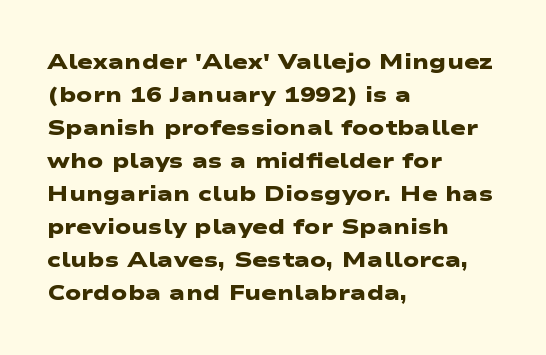
Q: Is the text bold? A: Yes.
Q: Is the text underlined? A: No.
Q: How is the paragraph aligned? A: Left-aligned.
Q: Is the spacing between letters normal or unusually wide? A: Normal.
Q: Is the spacing between lines tight, normal or loose? A: Normal.
